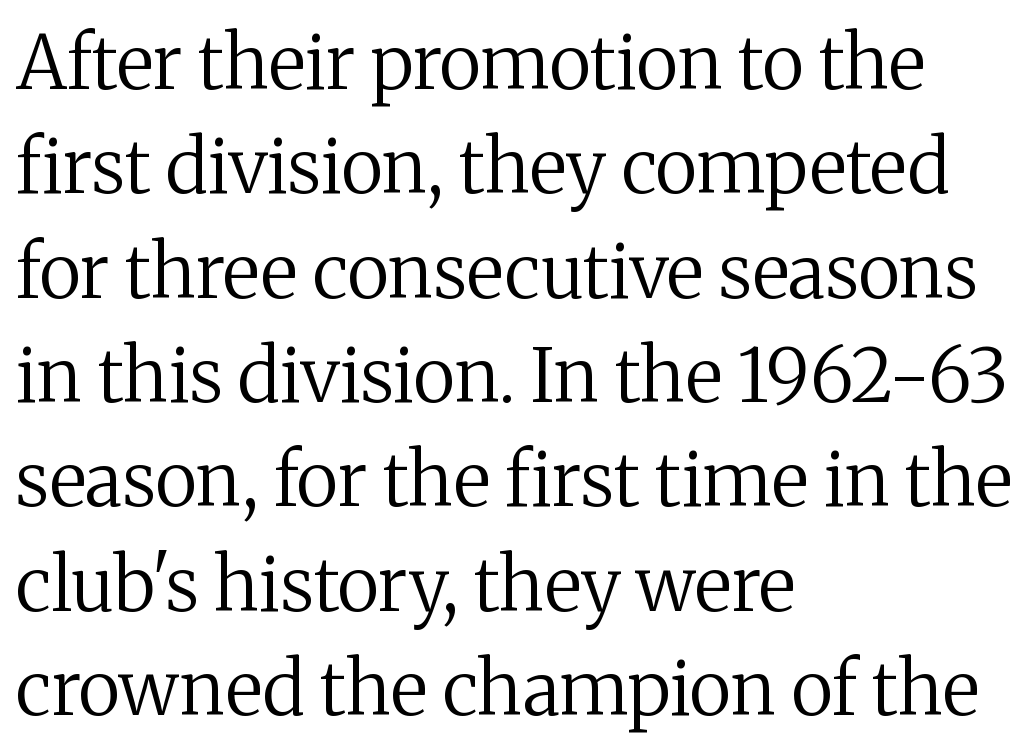
The image shows 74 px regular-weight serif type, upright; set left-aligned, normal line spacing (1.41x), normal letter spacing, not underlined; medium stroke contrast and a medium x-height.
